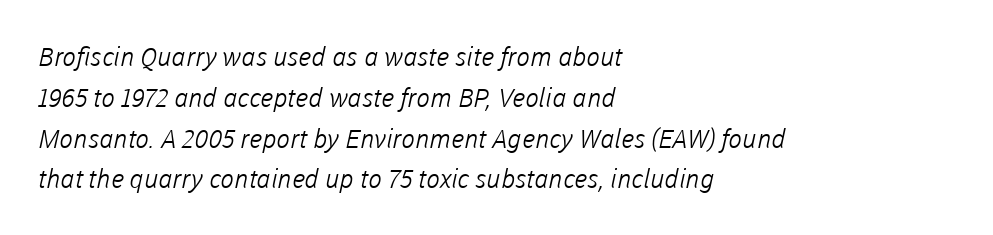
{"bold": "no", "underline": "no", "align": "left", "line_spacing": "normal", "line_spacing_ratio": 1.57, "letter_spacing": "normal", "letter_spacing_em": 0.0, "glyph_px": 26}
